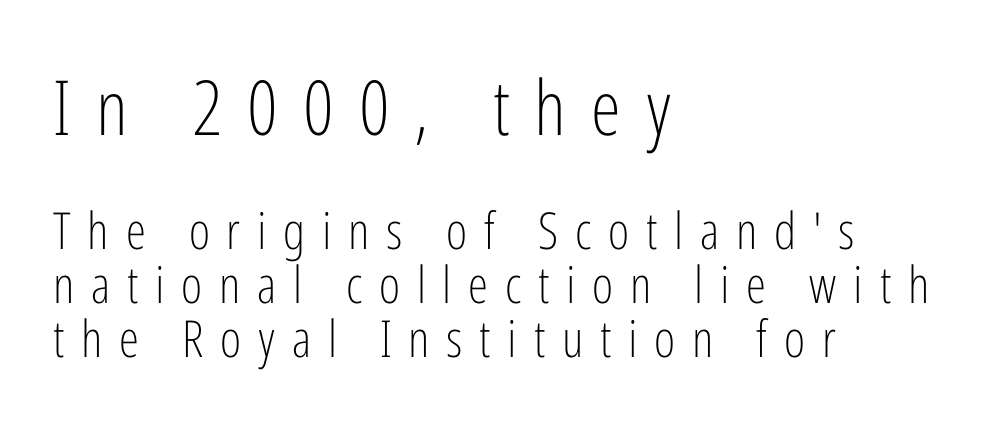
The image shows 76 px light, condensed sans-serif type, upright; set left-aligned, tight line spacing (1.06x), unusually wide letter spacing (+0.33 em), not underlined; the first (top) block is 1.49x larger; low stroke contrast and a medium x-height.
